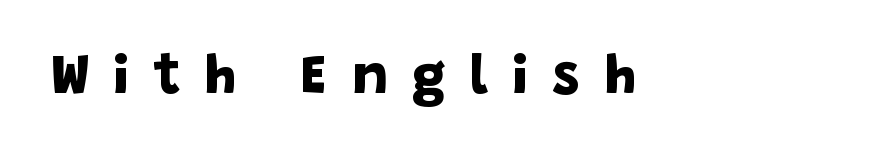
The image shows 55 px bold sans-serif type; set unusually wide letter spacing (+0.44 em), not underlined; low stroke contrast and a large x-height.
